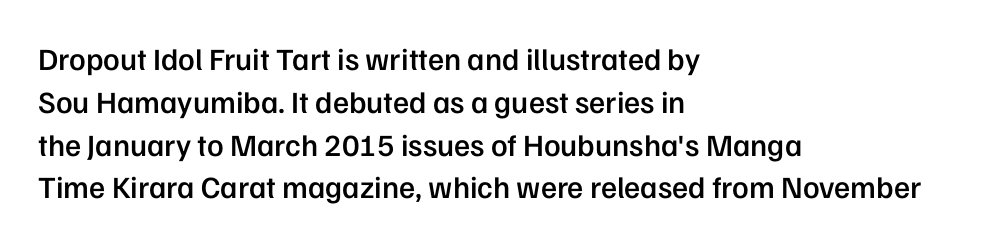
The image shows 31 px semibold sans-serif type, upright; set left-aligned, normal line spacing (1.38x), normal letter spacing, not underlined; low stroke contrast and a medium x-height.
